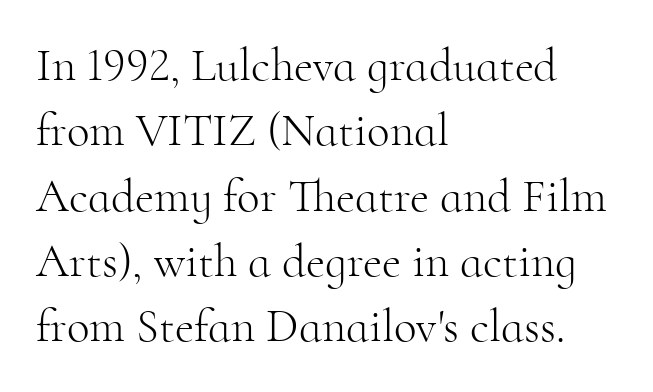
The image shows 47 px light serif type, upright; set left-aligned, normal line spacing (1.39x), normal letter spacing, not underlined; high stroke contrast and a small x-height.
